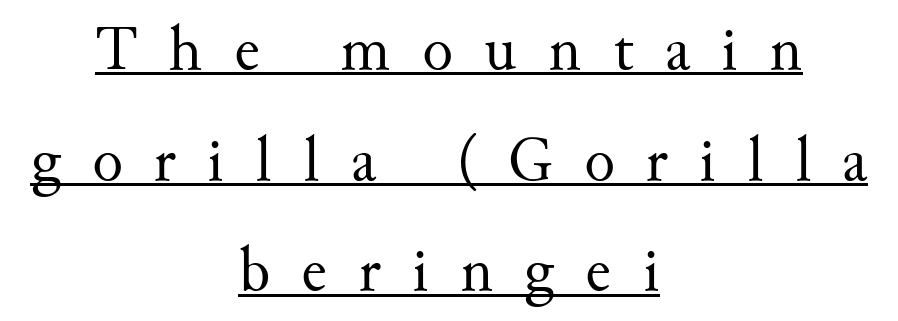
The image shows 64 px regular-weight serif type, upright; set centered, line spacing 1.73x, unusually wide letter spacing (+0.49 em), underlined; medium stroke contrast and a small x-height.
